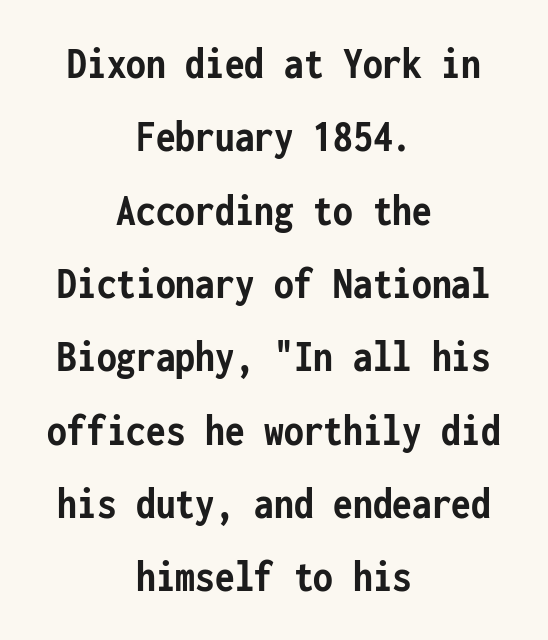
Check where the strokes stop: nothing finishes them off — pure sans. Both edges are ragged and mirror each other, which tells us the setting is centered. These words are printed bold, with thick strokes throughout. Fixed-width glyphs throughout — classic coding-font behaviour. Vertical spacing — default. The typography opts for an upright posture over an oblique one.
